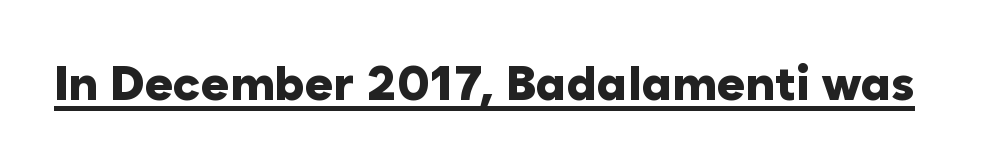
Q: Is the text bold? A: Yes.
Q: Is the text italic (slanted)? A: No, it is upright.
Q: Is the typeface a serif or a sans-serif typeface? A: Sans-serif.
Q: Is the text underlined? A: Yes.
Q: Is the spacing between letters normal or unusually wide? A: Normal.
Q: Width (condensed, normal, or wide)? A: Normal.
Q: Stroke contrast? A: Low.
Q: x-height? A: Medium.
Q: Monospaced? A: No.
